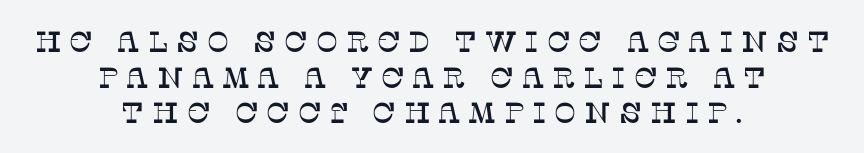
Q: Is the text italic (slanted)? A: No, it is upright.
Q: Is the typeface a serif or a sans-serif typeface? A: Serif.
Q: Is the text underlined? A: No.
Q: How is the paragraph aligned? A: Centered.
Q: Is the spacing between letters normal or unusually wide? A: Unusually wide.
Q: Width (condensed, normal, or wide)? A: Normal.
Q: Stroke contrast? A: Low.
Q: x-height? A: Large.
Q: Monospaced? A: No.
